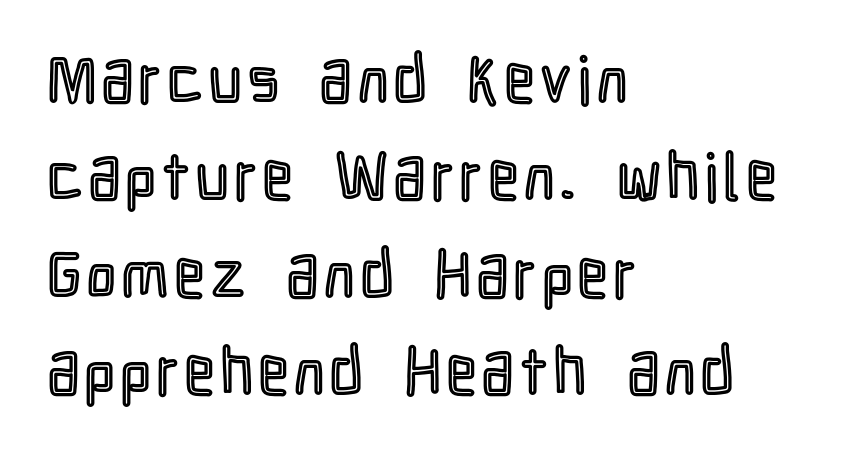
{"italic": "no", "width": "condensed", "x_height": "medium", "monospaced": "no", "underline": "no", "align": "left", "line_spacing": "normal", "line_spacing_ratio": 1.5, "glyph_px": 65}
